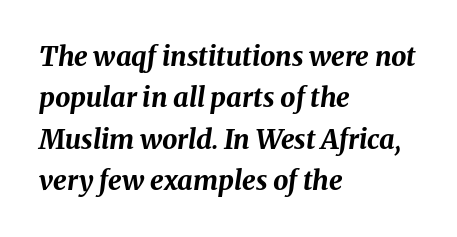
{"italic": "yes", "lean": "right", "slant_degrees": 8, "bold": "yes", "underline": "no", "align": "left", "line_spacing": "normal", "line_spacing_ratio": 1.53, "letter_spacing": "normal", "letter_spacing_em": 0.0, "glyph_px": 27}
